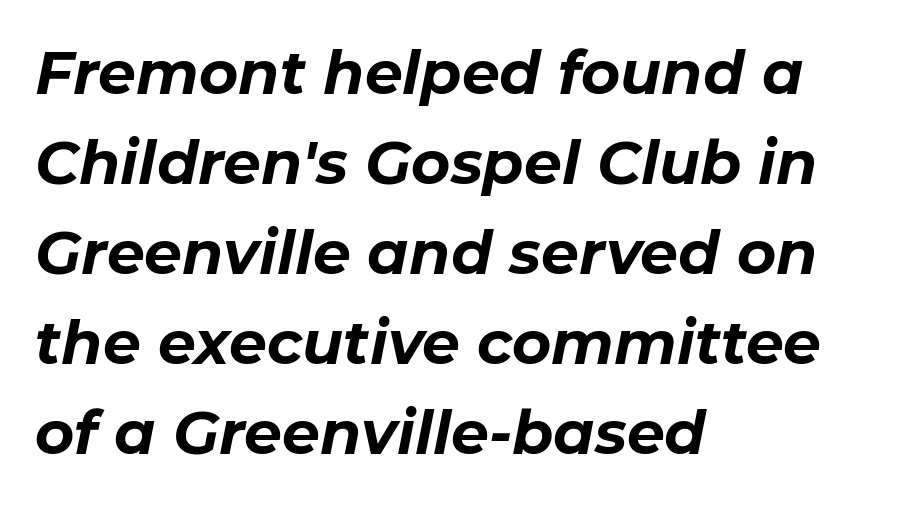
Nothing unusual about the tracking: characters are spaced as the font intends. The rendering anchors every line to the left-hand side. Style check: oblique. The vertical gap from one line to the next is medium. Typesetter's note: full bold, strokes at maximum text heaviness.
